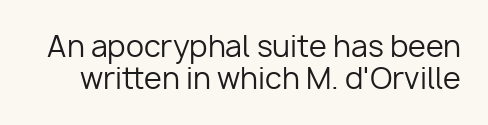
Caption: standard tracking, unaltered. You can tell from the bare stems that sans-serif type was used. Is there much room between lines? No — they nearly touch. The glyphs are unaccompanied by any horizontal stroke below them.
